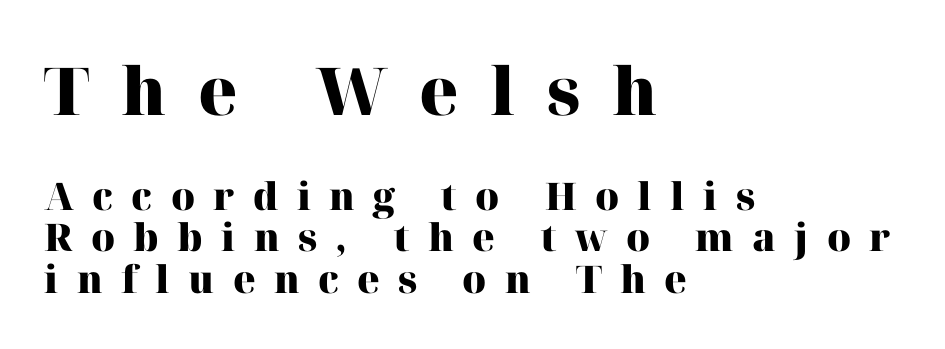
This sample uses an upright cut, with every glyph sitting square on the baseline. This is serif lettering, the kind often seen in printed books. Note the varied advance widths — an 'i' is clearly narrower than an 'm'. Character size in the leading block exceeds that of the trailing block. Teacher's note: observe the even left margin — that is flush-left alignment.
